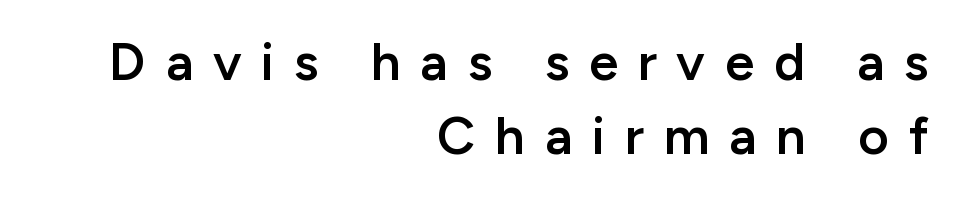
The image shows 53 px semibold sans-serif type, upright; set right-aligned, normal line spacing (1.39x), unusually wide letter spacing (+0.37 em), not underlined; low stroke contrast and a medium x-height.
